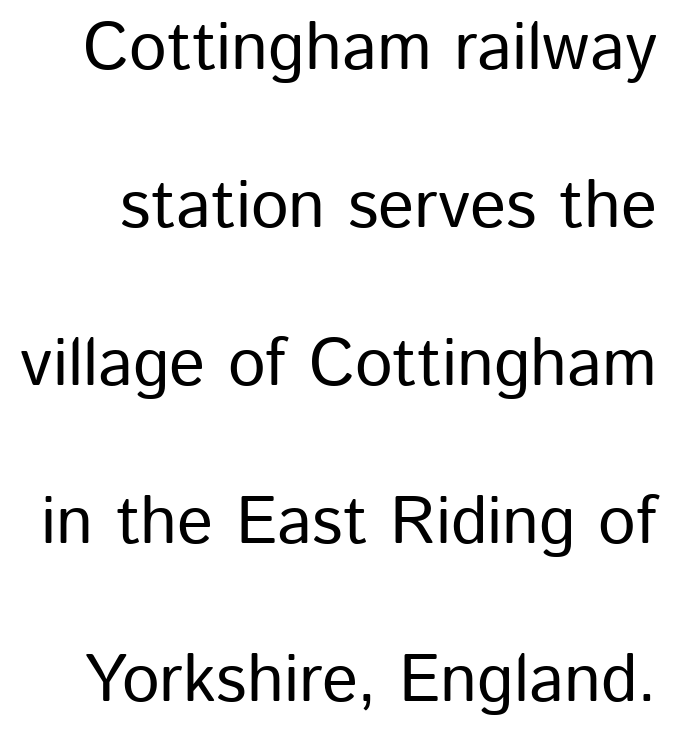
The image shows 67 px sans-serif type, upright; set loose line spacing (2.36x), normal letter spacing, not underlined; low stroke contrast and a medium x-height.
